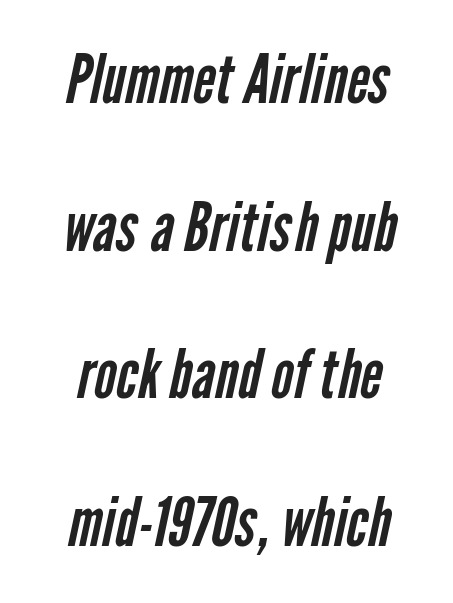
The image shows 68 px regular-weight, condensed sans-serif type; set loose line spacing (2.17x), normal letter spacing, not underlined; low stroke contrast and a medium x-height.
